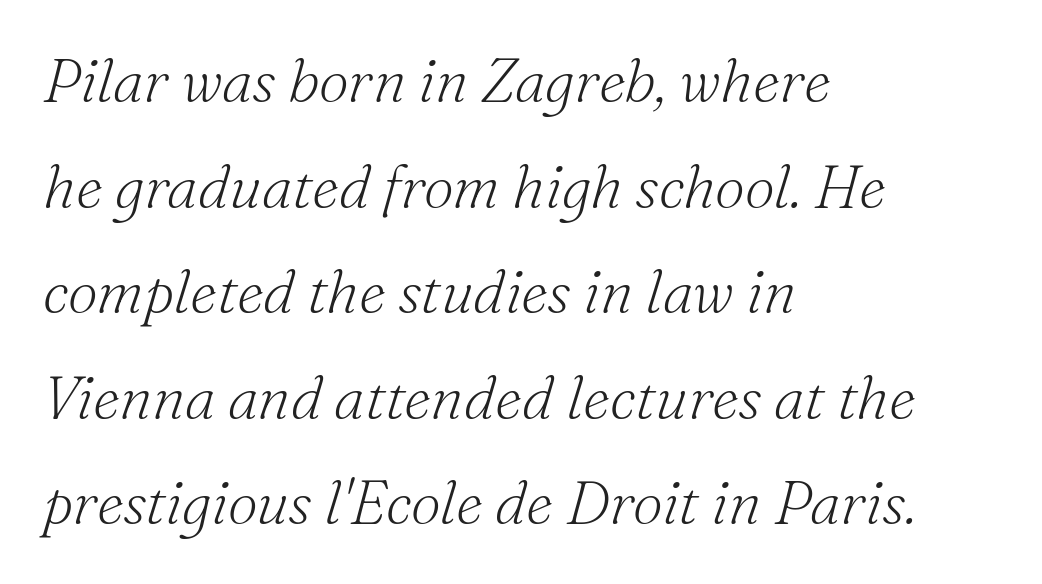
Q: Is the text bold? A: No.
Q: Is the text italic (slanted)? A: Yes, it leans right by about 16 degrees.
Q: Is the typeface a serif or a sans-serif typeface? A: Serif.
Q: Is the text underlined? A: No.
Q: How is the paragraph aligned? A: Left-aligned.
Q: Is the spacing between letters normal or unusually wide? A: Normal.
Q: Width (condensed, normal, or wide)? A: Normal.
Q: Stroke contrast? A: Medium.
Q: x-height? A: Small.
Q: Monospaced? A: No.
